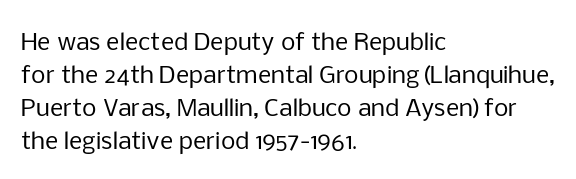
{"italic": "no", "bold": "no", "underline": "no", "align": "left", "line_spacing": "normal", "line_spacing_ratio": 1.43, "letter_spacing": "normal", "letter_spacing_em": 0.0, "glyph_px": 23}
